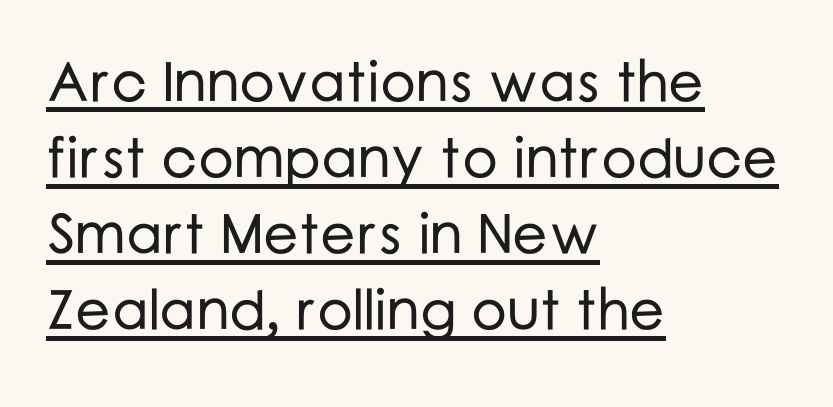
{"serif": "no", "italic": "no", "width": "normal", "stroke_contrast": "low", "x_height": "medium", "monospaced": "no", "underline": "yes", "align": "left", "line_spacing": "normal", "line_spacing_ratio": 1.36, "letter_spacing": "normal", "letter_spacing_em": 0.0, "glyph_px": 56}
